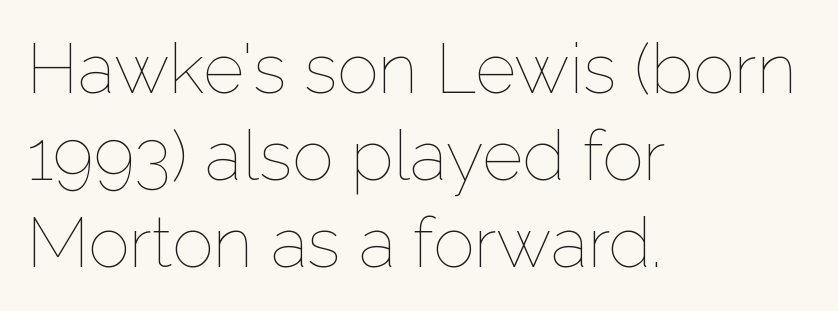
The image shows 70 px thin type, upright; set left-aligned, line spacing 1.24x, normal letter spacing, not underlined; low stroke contrast and a medium x-height.
